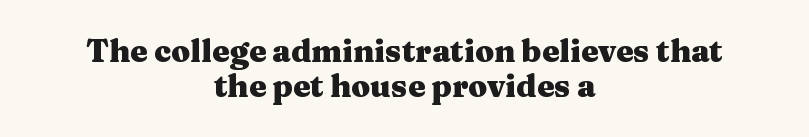
{"serif": "yes", "italic": "no", "bold": "yes", "weight": "heavy", "width": "wide", "stroke_contrast": "medium", "x_height": "medium", "monospaced": "no", "underline": "no", "align": "center", "line_spacing": "tight", "line_spacing_ratio": 1.13, "letter_spacing": "normal", "letter_spacing_em": 0.0, "glyph_px": 31}
